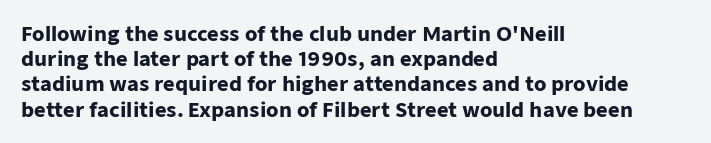
{"italic": "no", "bold": "yes", "underline": "no", "align": "left", "line_spacing": "normal", "line_spacing_ratio": 1.26, "letter_spacing": "normal", "letter_spacing_em": 0.0, "glyph_px": 20}
